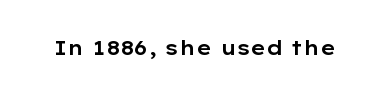
These lines keep a tight, regular rhythm from letter to letter. Unmarked baselines from the first word to the last. Italic: no, the glyphs are upright roman.
